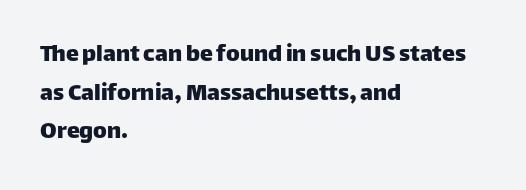
If you measured baseline to baseline, you'd find a middling distance. The line texture is even and compact thanks to regular tracking. Descender tails drop into unmarked territory. Posture: upright roman. Horizontally, the lines are justified to the leading edge only.
